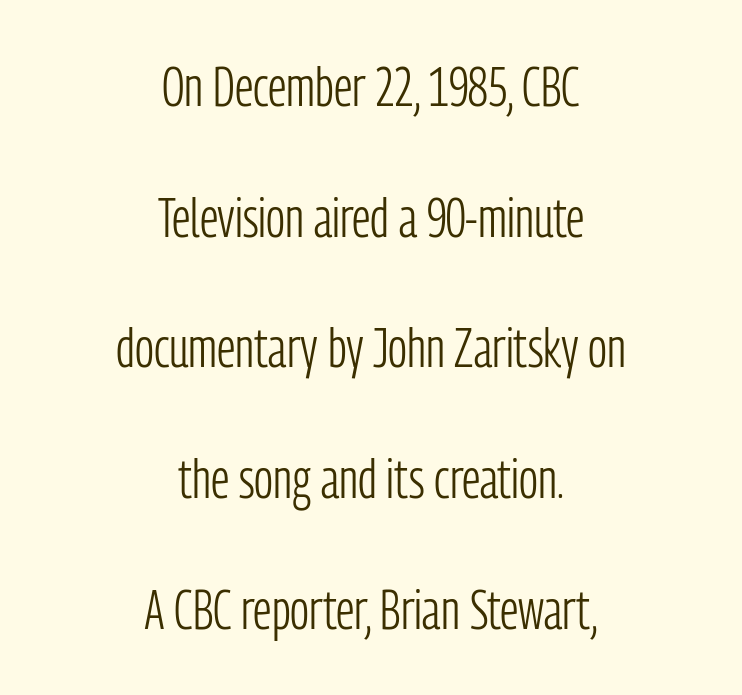
No word sits above an underline. Weight: in the light-to-regular range. You could call the tracking neutral — neither tight nor loose. Spacing verdict: proportional, widths tailored to each character. The typeface chosen for these lines omits serifs.
